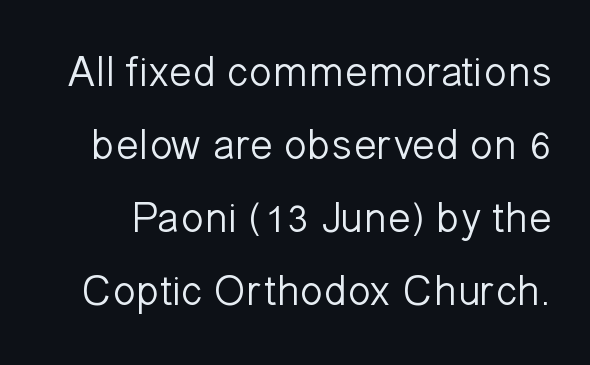
Q: Is the text bold? A: No.
Q: Is the text italic (slanted)? A: No, it is upright.
Q: Is the typeface a serif or a sans-serif typeface? A: Sans-serif.
Q: Is the text underlined? A: No.
Q: Is the spacing between letters normal or unusually wide? A: Normal.
Q: Is the spacing between lines tight, normal or loose? A: Normal.
Q: Width (condensed, normal, or wide)? A: Normal.
Q: Stroke contrast? A: Low.
Q: x-height? A: Medium.
Q: Monospaced? A: No.
